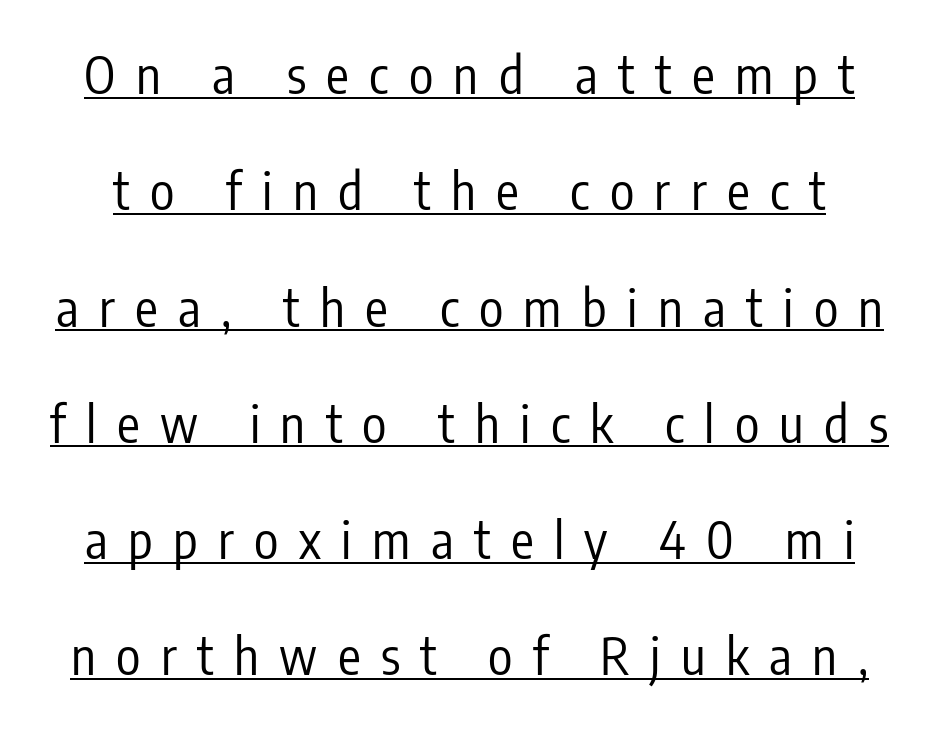
Q: Is the text bold? A: No.
Q: Is the text italic (slanted)? A: No, it is upright.
Q: Is the typeface a serif or a sans-serif typeface? A: Sans-serif.
Q: Is the text underlined? A: Yes.
Q: Is the spacing between letters normal or unusually wide? A: Unusually wide.
Q: Is the spacing between lines tight, normal or loose? A: Loose.
Q: Width (condensed, normal, or wide)? A: Condensed.
Q: Stroke contrast? A: Low.
Q: x-height? A: Medium.
Q: Monospaced? A: No.
